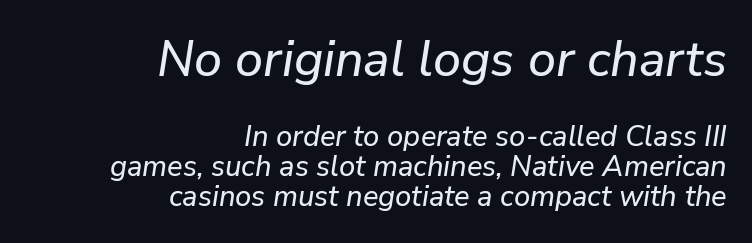
Anything drawn beneath the words? Only blank space. The typography opts for an oblique posture over an upright one. Which chunk is bigger? The first one — the top block dwarfs the bottom. The passage is arranged like a letterhead date or caption credit — flush right.
